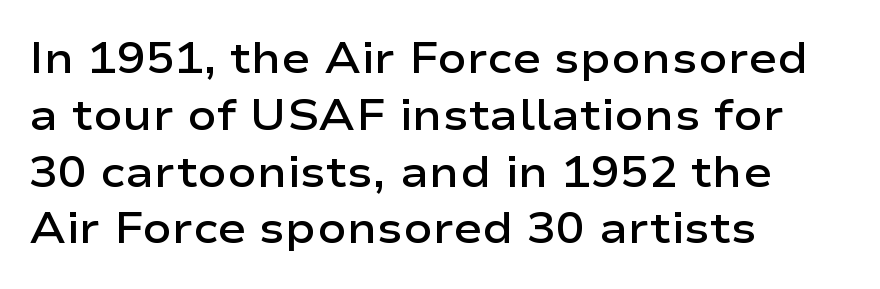
Has an underline been added? It has not. The rendering uses a semibold face; strokes are thickened but not to full bold. The passage shown stacks its lines at a standard gap. The rendering uses natural spacing where letterforms have individual widths.
